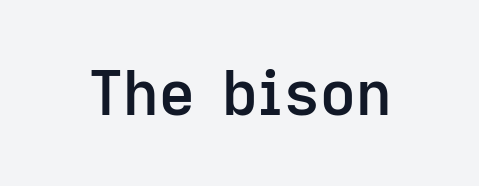
Q: Is the text bold? A: Semi-bold.
Q: Is the text italic (slanted)? A: No, it is upright.
Q: Is the typeface a serif or a sans-serif typeface? A: Sans-serif.
Q: Is the text underlined? A: No.
Q: Is the spacing between letters normal or unusually wide? A: Normal.
Q: Width (condensed, normal, or wide)? A: Normal.
Q: Stroke contrast? A: Low.
Q: x-height? A: Medium.
Q: Monospaced? A: No.
